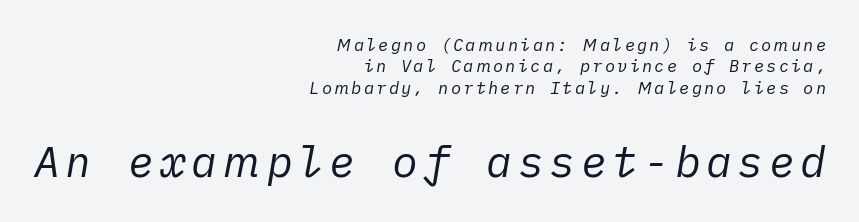
Visually the block forms a straight wall on the right and a jagged coastline on the left. The face looks like a standard text weight, possibly lighter. Each row of text sits above clean, open space. Successive baselines arrive at the customary interval. The second block has been scaled up relative to the first. In terms of posture, this sample is oblique.
